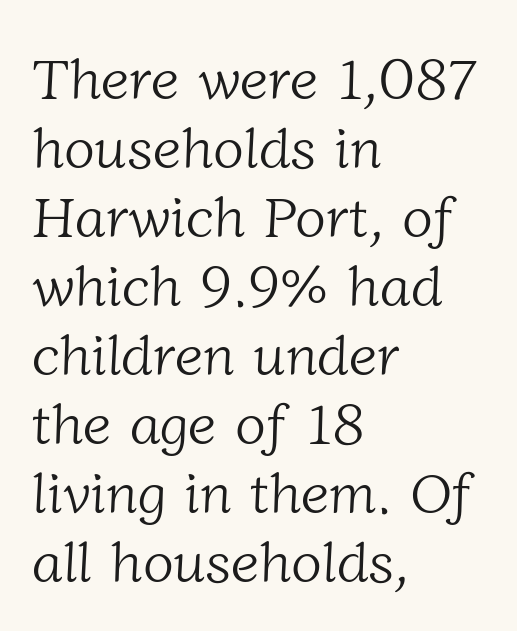
Q: Is the text bold? A: No.
Q: Is the typeface a serif or a sans-serif typeface? A: Serif.
Q: Is the text underlined? A: No.
Q: How is the paragraph aligned? A: Left-aligned.
Q: Is the spacing between letters normal or unusually wide? A: Normal.
Q: Width (condensed, normal, or wide)? A: Normal.
Q: Stroke contrast? A: Low.
Q: x-height? A: Medium.
Q: Monospaced? A: No.
